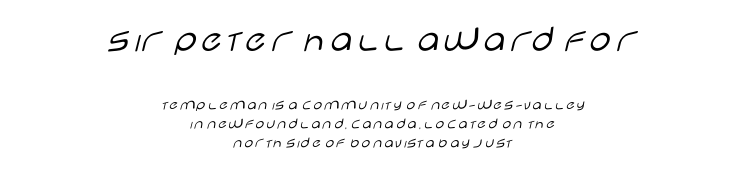
The image shows 39 px light, wide sans-serif type; set centered, line spacing 1.2x, normal letter spacing, not underlined; the first (top) block is 2.44x larger; low stroke contrast and a large x-height.
